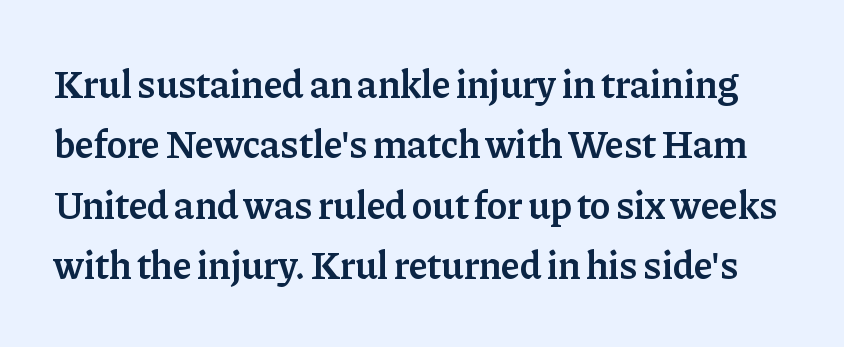
Varying glyph widths throughout — classic text-font behaviour. Honestly, the row spacing looks completely unremarkable. The specimen omits any rule beneath the text block's lines. In terms of letterform style, serifs are clearly present. In terms of letterspacing, this is plain default setting.
